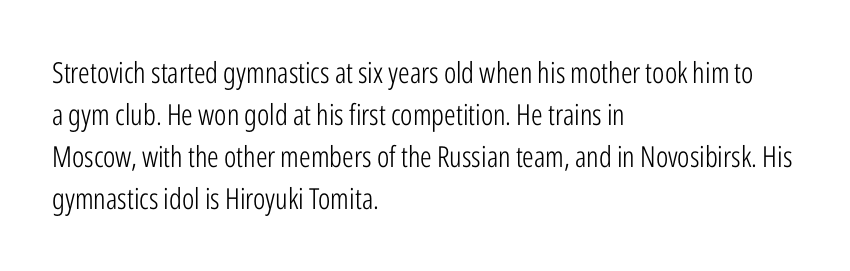
The image shows 29 px light, condensed sans-serif type, upright; set left-aligned, normal line spacing (1.45x), normal letter spacing, not underlined; low stroke contrast and a medium x-height.
